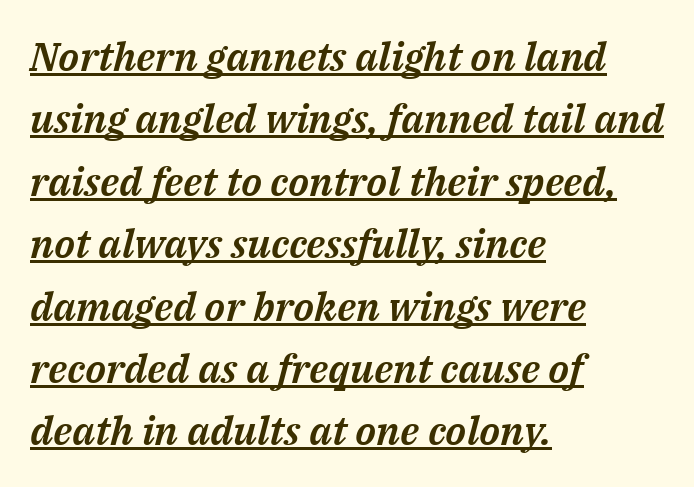
The image shows 40 px text type, italic (leaning right); set left-aligned, normal line spacing (1.56x), normal letter spacing, underlined; medium stroke contrast and a medium x-height.
